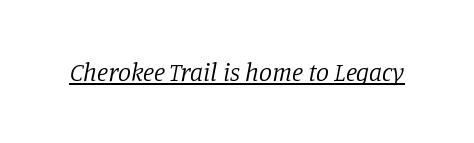
{"italic": "yes", "lean": "right", "slant_degrees": 11, "bold": "no", "underline": "yes", "letter_spacing": "normal", "letter_spacing_em": 0.0, "glyph_px": 26}
